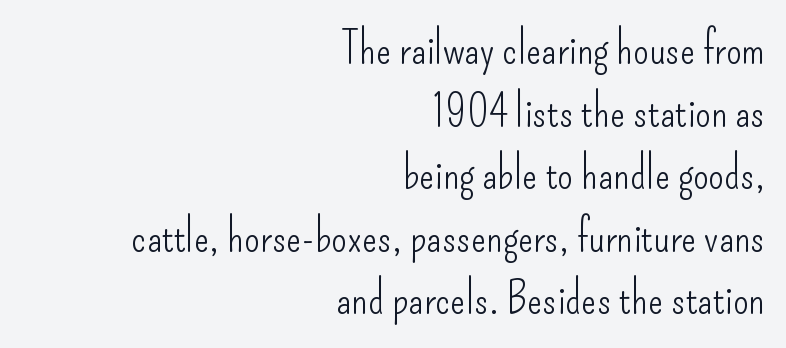
The image shows 45 px light, condensed sans-serif type, upright; set right-aligned, normal line spacing (1.39x), normal letter spacing, not underlined; low stroke contrast and a small x-height.
